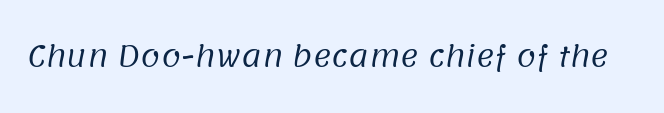
{"serif": "no", "bold": "no", "weight": "regular", "width": "normal", "stroke_contrast": "low", "x_height": "large", "monospaced": "no", "underline": "no", "letter_spacing": "normal", "letter_spacing_em": 0.0, "glyph_px": 28}
